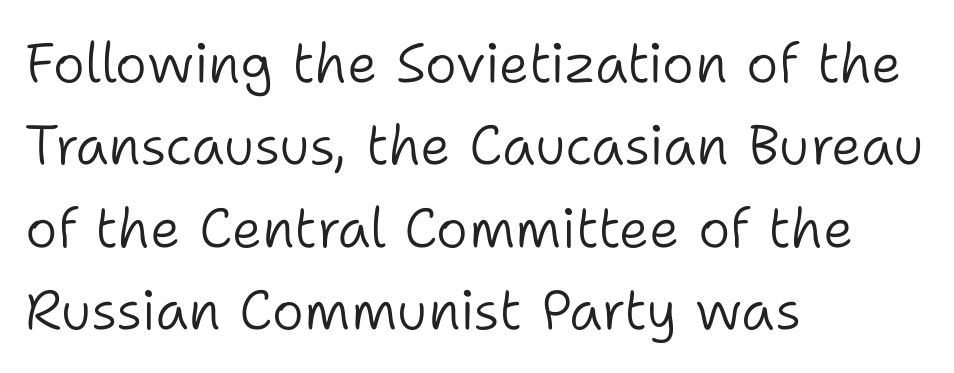
Q: Is the text bold? A: No.
Q: Is the text italic (slanted)? A: No, it is upright.
Q: Is the typeface a serif or a sans-serif typeface? A: Sans-serif.
Q: Is the text underlined? A: No.
Q: How is the paragraph aligned? A: Left-aligned.
Q: Is the spacing between letters normal or unusually wide? A: Normal.
Q: Is the spacing between lines tight, normal or loose? A: Normal.
Q: Width (condensed, normal, or wide)? A: Normal.
Q: Stroke contrast? A: Low.
Q: x-height? A: Medium.
Q: Monospaced? A: No.
